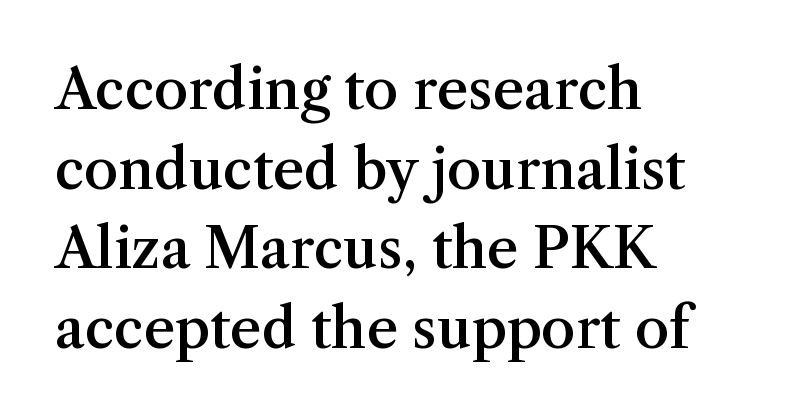
The image shows 55 px semibold serif type, upright; set left-aligned, normal line spacing (1.45x), normal letter spacing, not underlined; medium stroke contrast and a medium x-height.
